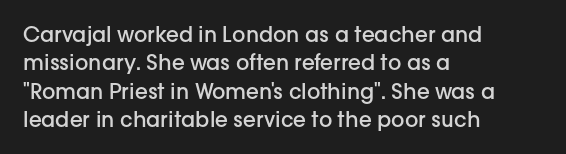
The image shows 21 px text type, upright; set left-aligned, normal line spacing (1.35x), normal letter spacing, not underlined.
